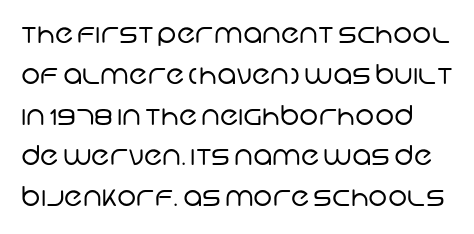
Each new line begins a customary step beneath the previous one. Short note: letters normally spaced. The foot of each line stays bare and open. Counters stay open thanks to moderate or lighter strokes.
